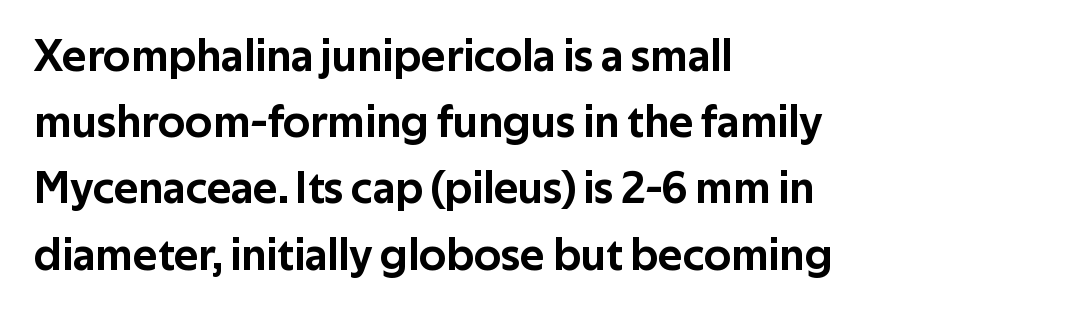
{"serif": "no", "italic": "no", "width": "normal", "stroke_contrast": "low", "x_height": "medium", "monospaced": "no", "underline": "no", "align": "left", "line_spacing": "normal", "line_spacing_ratio": 1.44, "letter_spacing": "normal", "letter_spacing_em": 0.0, "glyph_px": 46}
